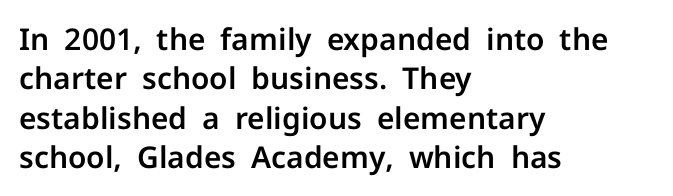
Q: Is the text italic (slanted)? A: No, it is upright.
Q: Is the typeface a serif or a sans-serif typeface? A: Sans-serif.
Q: Is the text underlined? A: No.
Q: How is the paragraph aligned? A: Left-aligned.
Q: Is the spacing between letters normal or unusually wide? A: Normal.
Q: Is the spacing between lines tight, normal or loose? A: Normal.
Q: Width (condensed, normal, or wide)? A: Normal.
Q: Stroke contrast? A: Low.
Q: x-height? A: Medium.
Q: Monospaced? A: No.
